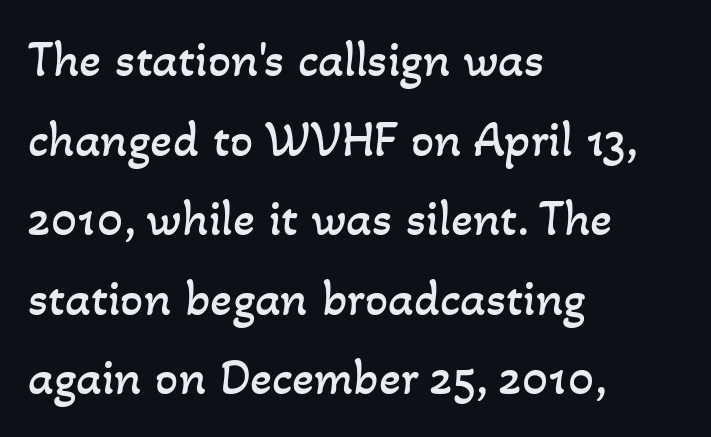
The image shows 51 px regular-weight type; set left-aligned, normal line spacing (1.56x), normal letter spacing, not underlined; low stroke contrast and a small x-height.
